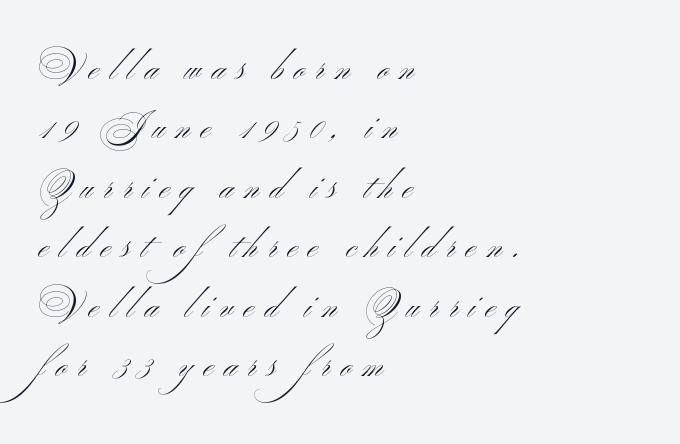
The image shows 34 px light, wide sans-serif type; set left-aligned, line spacing 1.75x, unusually wide letter spacing (+0.32 em), not underlined; medium stroke contrast and a small x-height.
